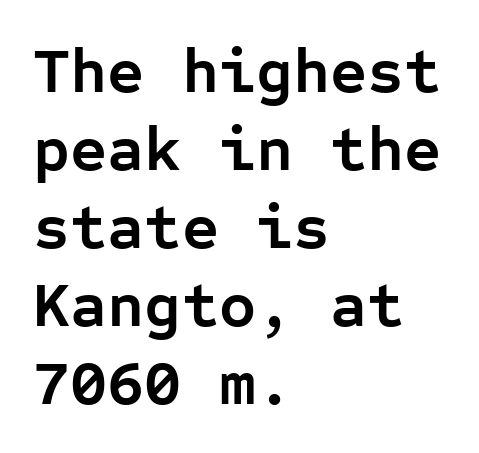
The image shows 64 px semibold sans-serif type, upright, monospaced; set left-aligned, line spacing 1.22x, normal letter spacing, not underlined; low stroke contrast and a medium x-height.
